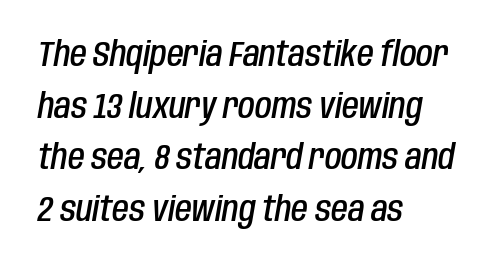
The image shows 34 px semibold, condensed type, italic (leaning right); set left-aligned, normal line spacing (1.52x), normal letter spacing, not underlined; low stroke contrast and a large x-height.
